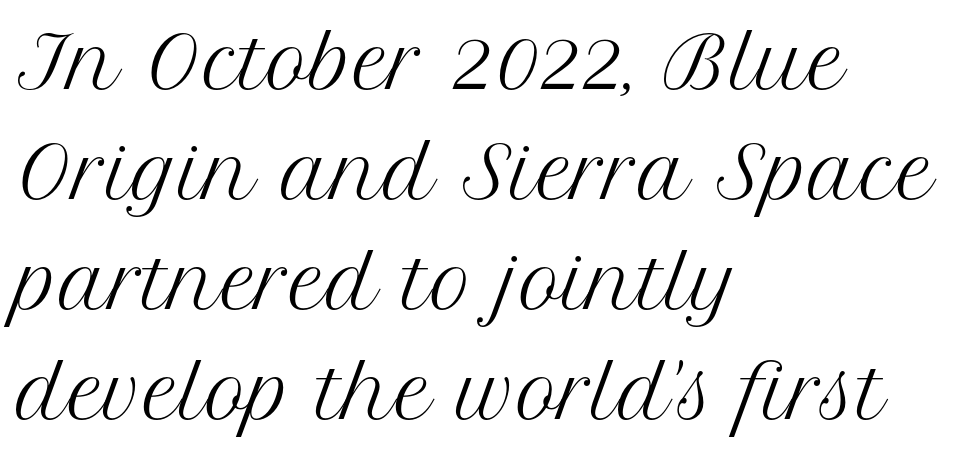
{"serif": "yes", "bold": "no", "weight": "regular", "width": "normal", "stroke_contrast": "medium", "x_height": "medium", "monospaced": "no", "underline": "no", "align": "left", "line_spacing": "normal", "line_spacing_ratio": 1.55, "letter_spacing": "normal", "letter_spacing_em": 0.0, "glyph_px": 71}
